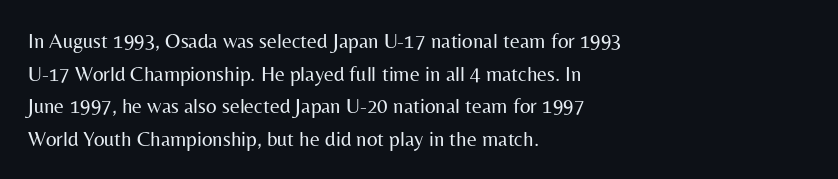
The axis of the letterforms is exactly vertical. Here the glyphs are tracked normally, forming tight word shapes. Descenders hang freely into open space. Line beginnings align vertically; line endings do not. The rows are spaced the way most documents space them.
